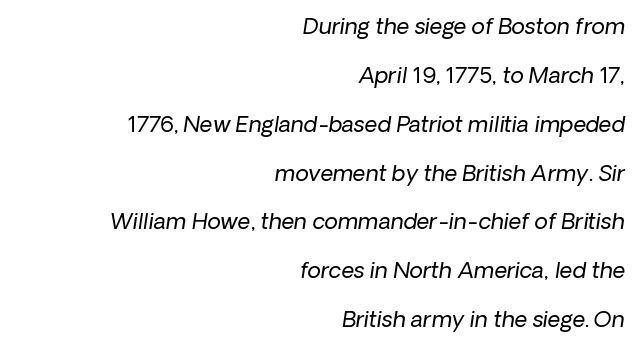
The image shows 22 px text type; set right-aligned, loose line spacing (2.22x), normal letter spacing, not underlined.
